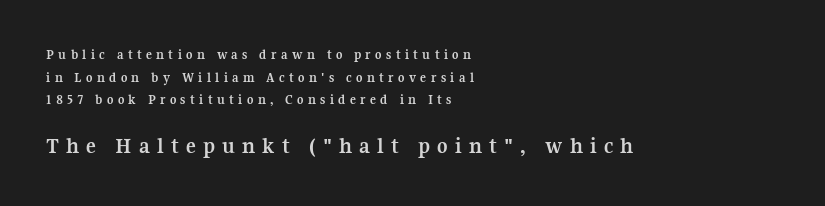
Q: Is the text bold? A: Yes.
Q: Is the text italic (slanted)? A: No, it is upright.
Q: Is the text underlined? A: No.
Q: How is the paragraph aligned? A: Left-aligned.
Q: Is the spacing between letters normal or unusually wide? A: Unusually wide.
Q: Is the spacing between lines tight, normal or loose? A: Normal.
Q: Which block of text is set in a larger size, the first (top) or the second (bottom)? A: The second (bottom) one.
